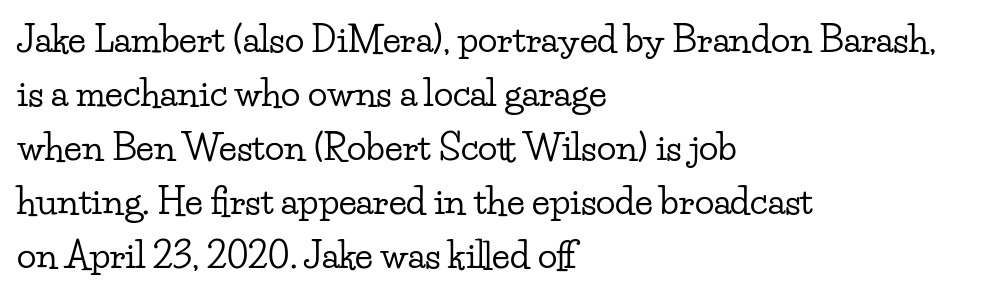
Proportional: the letters do not fall into vertical columns. Are there feet on the stems? There are — it's a serif. The strip under each line holds only bare page. This is roman type, the default non-slanted kind. The rendering uses a moderate line-height, typical for paragraphs. Inter-character spacing is left at the font's built-in metrics.
